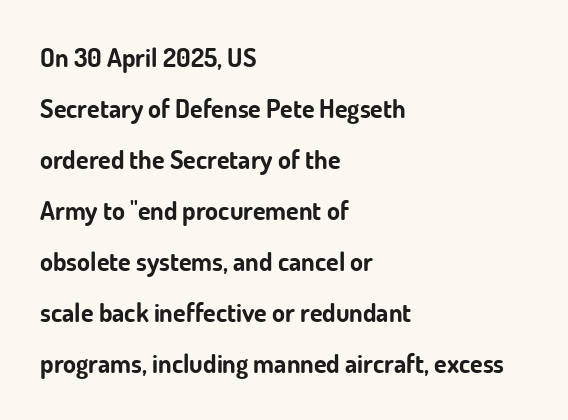
Q: Is the text bold? A: Yes.
Q: Is the text italic (slanted)? A: No, it is upright.
Q: Is the text underlined? A: No.
Q: How is the paragraph aligned? A: Left-aligned.
Q: Is the spacing between letters normal or unusually wide? A: Normal.
Q: Is the spacing between lines tight, normal or loose? A: Loose.
